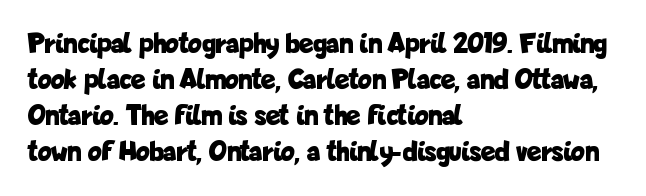
The passage shown is typeset with a sans-serif family. You could call the tracking neutral — neither tight nor loose. These lines are rendered in a variable-pitch font. Nope, not italic — everything's standing straight.
